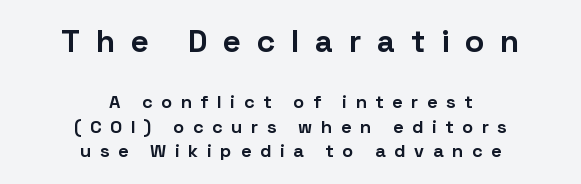
Characters remain perfectly vertical along every line. These lines stack symmetrically, like a column narrowing and widening about its center. Here the first block reads like a headline and the second like body copy. Each letter's strokes conclude bluntly, with no projecting serifs. The lines sit at an ordinary, default distance from one another.
